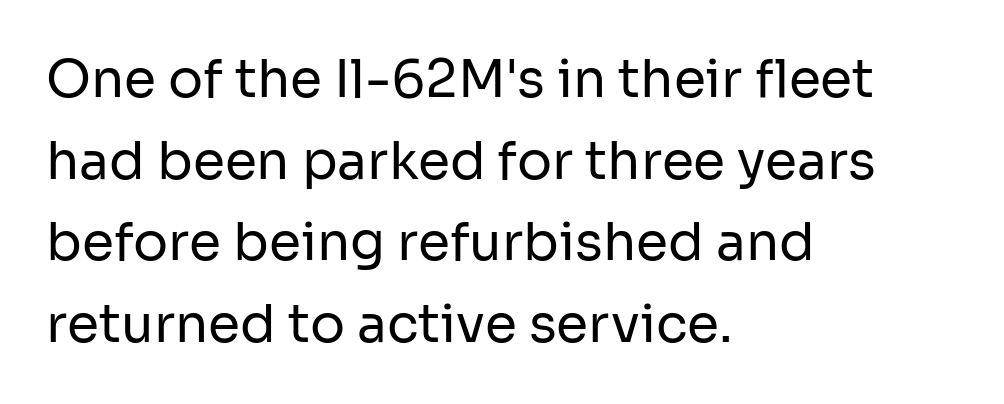
Letters have the restrained weight of plain body copy at most. Honestly, the letter spacing is just normal — you wouldn't notice it. Type without underlining. One glance says typical: line gaps are just what's usual.
